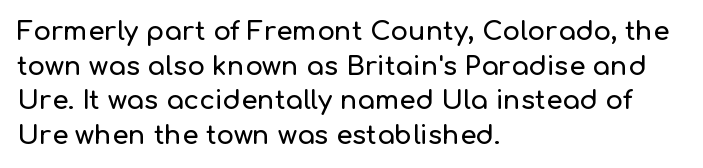
{"italic": "no", "underline": "no", "align": "left", "line_spacing": "normal", "line_spacing_ratio": 1.33, "letter_spacing": "normal", "letter_spacing_em": 0.0, "glyph_px": 26}
